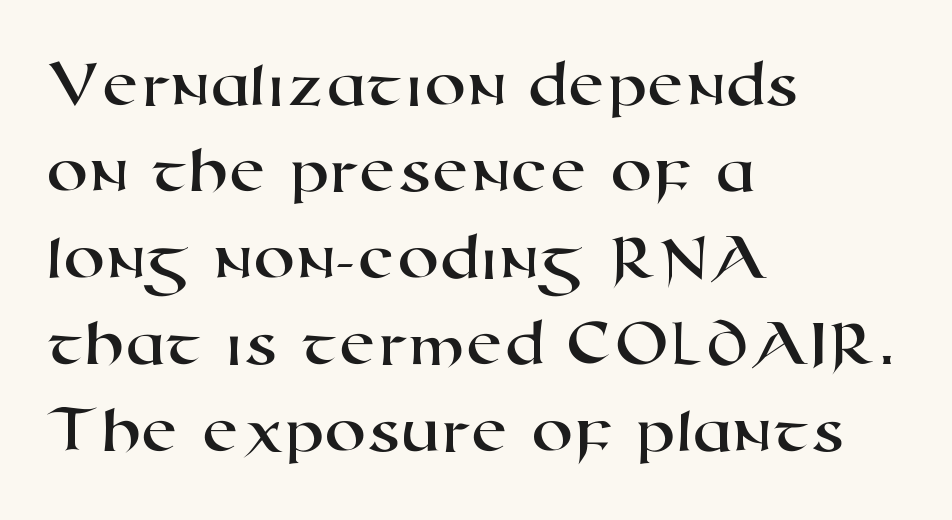
Q: Is the typeface a serif or a sans-serif typeface? A: Sans-serif.
Q: Is the text underlined? A: No.
Q: How is the paragraph aligned? A: Left-aligned.
Q: Is the spacing between letters normal or unusually wide? A: Normal.
Q: Is the spacing between lines tight, normal or loose? A: Normal.
Q: Width (condensed, normal, or wide)? A: Wide.
Q: Stroke contrast? A: High.
Q: x-height? A: Medium.
Q: Monospaced? A: No.
